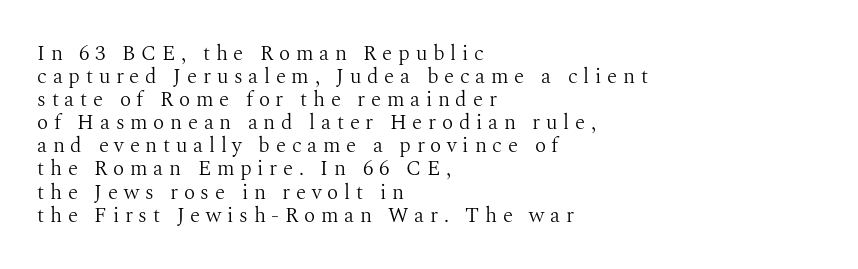
The baseline area is clear. Every row of glyphs begins at an identical x-position on the left. Interline gaps are noticeably narrow in this sample. The cut favours lightness, reaching ordinary text weight at its darkest. Each word looks stretched out because of the extra space between its letters. This is roman type, the default non-slanted kind.
